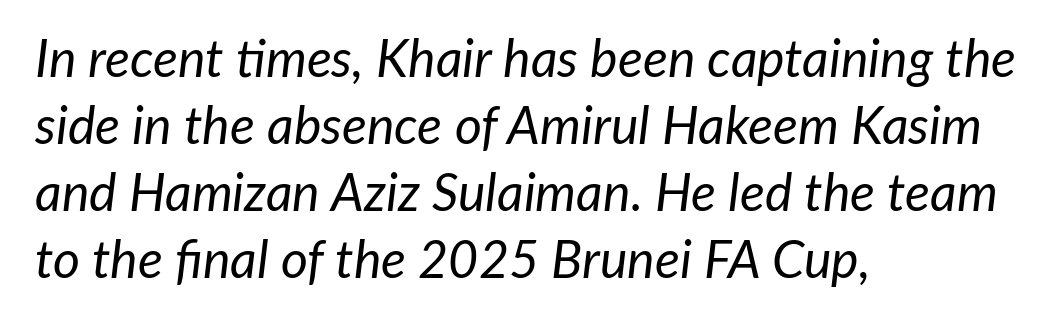
Q: Is the text bold? A: No.
Q: Is the text italic (slanted)? A: Yes, it leans right by about 7 degrees.
Q: Is the text underlined? A: No.
Q: How is the paragraph aligned? A: Left-aligned.
Q: Is the spacing between letters normal or unusually wide? A: Normal.
Q: Is the spacing between lines tight, normal or loose? A: Normal.
Q: Width (condensed, normal, or wide)? A: Normal.
Q: Stroke contrast? A: Low.
Q: x-height? A: Medium.
Q: Monospaced? A: No.
